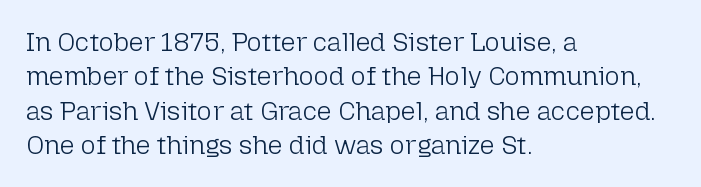
Q: Is the text bold? A: No.
Q: Is the text italic (slanted)? A: No, it is upright.
Q: Is the text underlined? A: No.
Q: How is the paragraph aligned? A: Left-aligned.
Q: Is the spacing between letters normal or unusually wide? A: Normal.
Q: Is the spacing between lines tight, normal or loose? A: Normal.
